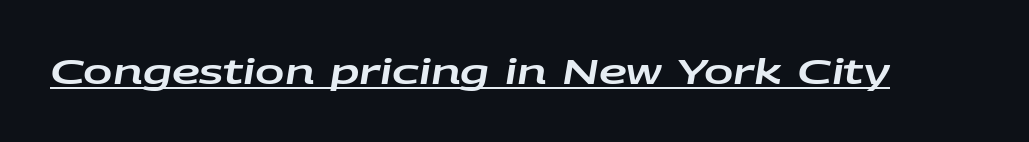
{"italic": "yes", "lean": "right", "slant_degrees": 9, "width": "wide", "stroke_contrast": "low", "x_height": "large", "monospaced": "no", "underline": "yes", "letter_spacing": "normal", "letter_spacing_em": 0.0, "glyph_px": 35}
